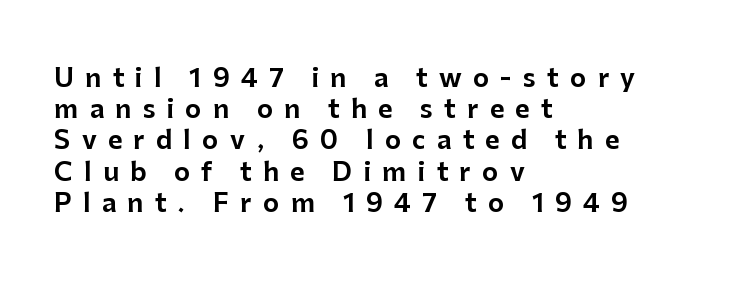
Every stem runs plumb, perpendicular to the baseline. Just letters on the line, the space beneath them empty. The rendering anchors every line to the left-hand side. Look at the tracking — it's clearly loosened, letters drifting apart. Evenly set lines give the paragraph a standard silhouette.
